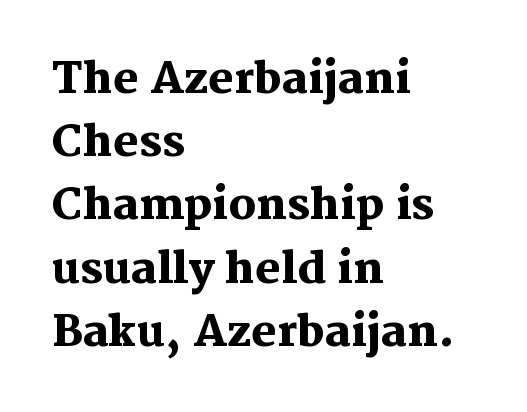
{"serif": "yes", "italic": "no", "bold": "yes", "weight": "heavy", "width": "normal", "stroke_contrast": "medium", "x_height": "medium", "monospaced": "no", "underline": "no", "align": "left", "line_spacing": "normal", "line_spacing_ratio": 1.47, "letter_spacing": "normal", "letter_spacing_em": 0.0, "glyph_px": 43}
